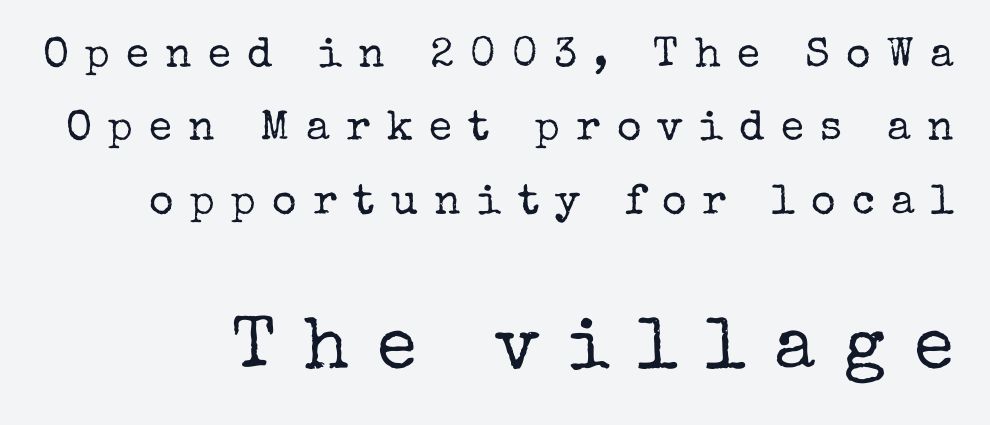
Q: Is the text bold? A: No.
Q: Is the text italic (slanted)? A: No, it is upright.
Q: Is the typeface a serif or a sans-serif typeface? A: Serif.
Q: Is the text underlined? A: No.
Q: How is the paragraph aligned? A: Right-aligned.
Q: Is the spacing between letters normal or unusually wide? A: Unusually wide.
Q: Which block of text is set in a larger size, the first (top) or the second (bottom)? A: The second (bottom) one.
Q: Width (condensed, normal, or wide)? A: Normal.
Q: Stroke contrast? A: Low.
Q: x-height? A: Medium.
Q: Monospaced? A: No.
